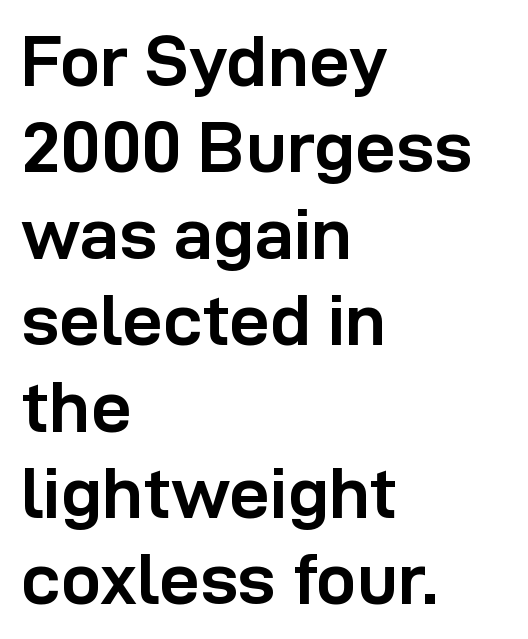
{"serif": "no", "italic": "no", "bold": "yes", "weight": "semibold", "width": "normal", "stroke_contrast": "low", "x_height": "medium", "monospaced": "no", "underline": "no", "align": "left", "line_spacing_ratio": 1.2, "letter_spacing": "normal", "letter_spacing_em": 0.0, "glyph_px": 72}
